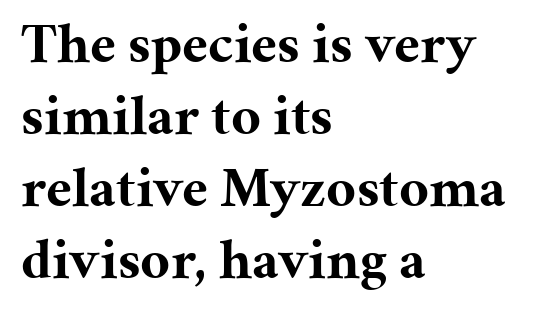
The image shows 58 px bold serif type, upright; set left-aligned, line spacing 1.24x, normal letter spacing, not underlined; medium stroke contrast and a medium x-height.
